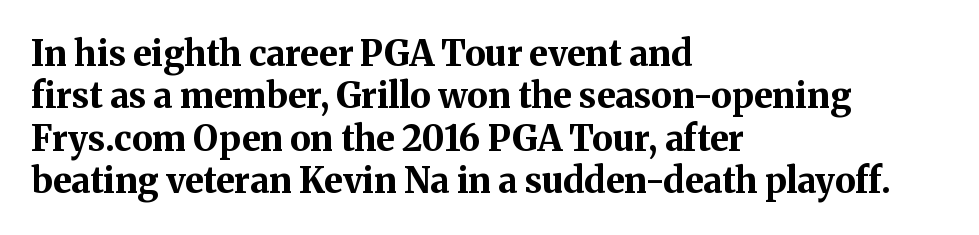
Q: Is the text bold? A: Yes.
Q: Is the text italic (slanted)? A: No, it is upright.
Q: Is the typeface a serif or a sans-serif typeface? A: Serif.
Q: Is the text underlined? A: No.
Q: How is the paragraph aligned? A: Left-aligned.
Q: Is the spacing between letters normal or unusually wide? A: Normal.
Q: Width (condensed, normal, or wide)? A: Normal.
Q: Stroke contrast? A: Medium.
Q: x-height? A: Medium.
Q: Monospaced? A: No.
